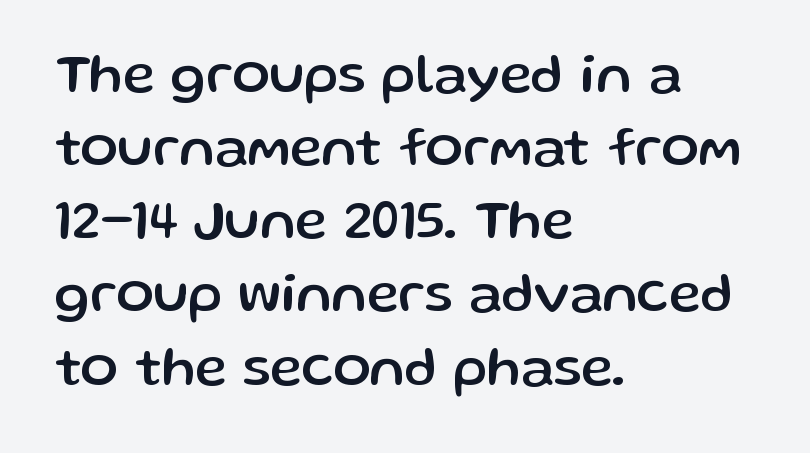
Q: Is the text italic (slanted)? A: No, it is upright.
Q: Is the typeface a serif or a sans-serif typeface? A: Sans-serif.
Q: Is the text underlined? A: No.
Q: How is the paragraph aligned? A: Left-aligned.
Q: Is the spacing between letters normal or unusually wide? A: Normal.
Q: Is the spacing between lines tight, normal or loose? A: Normal.
Q: Width (condensed, normal, or wide)? A: Normal.
Q: Stroke contrast? A: Low.
Q: x-height? A: Medium.
Q: Monospaced? A: No.
